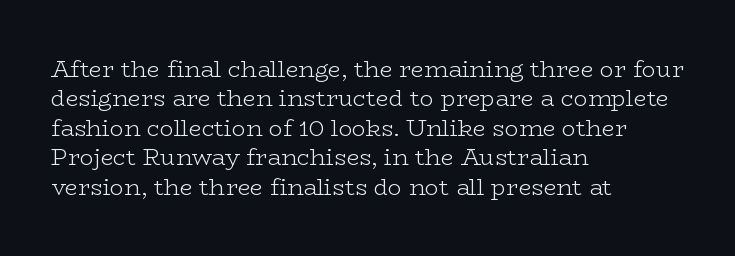
The image shows 23 px text type, upright; set left-aligned, normal line spacing (1.28x), normal letter spacing, not underlined.
